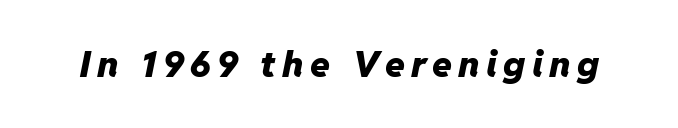
Heavy-handed strokes throughout: this text is bold. Do the characters align in a grid? No, the font is proportional. Slanted lettering throughout. Has an underline been added? It has not.
